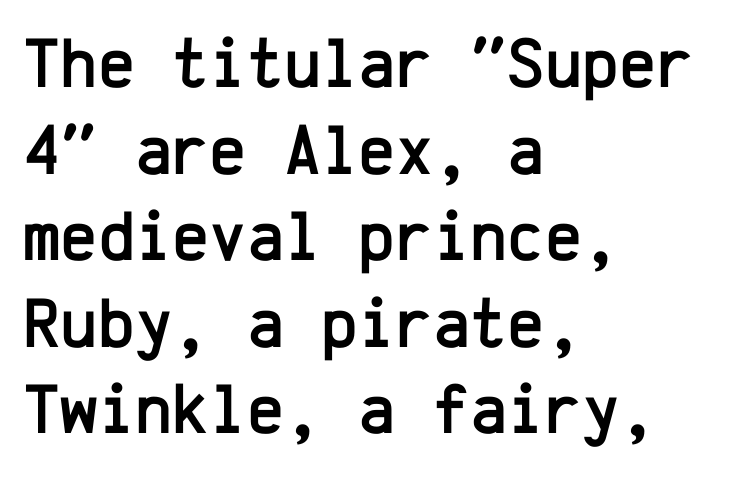
Q: Is the text italic (slanted)? A: No, it is upright.
Q: Is the typeface a serif or a sans-serif typeface? A: Sans-serif.
Q: Is the text underlined? A: No.
Q: How is the paragraph aligned? A: Left-aligned.
Q: Is the spacing between letters normal or unusually wide? A: Normal.
Q: Width (condensed, normal, or wide)? A: Normal.
Q: Stroke contrast? A: Low.
Q: x-height? A: Medium.
Q: Monospaced? A: Yes.
